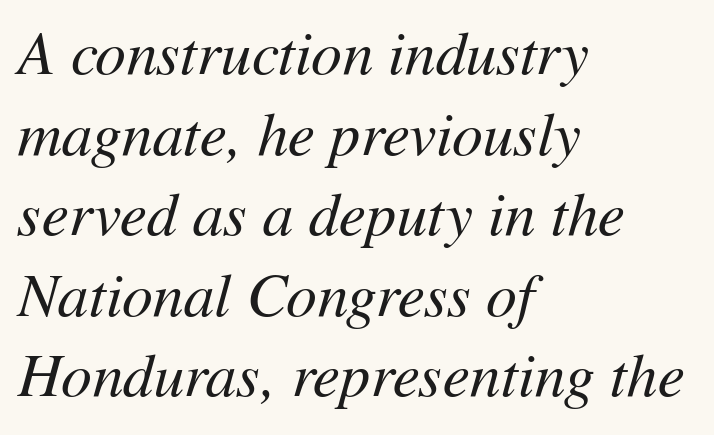
Q: Is the text bold? A: No.
Q: Is the text italic (slanted)? A: Yes, it leans right by about 11 degrees.
Q: Is the text underlined? A: No.
Q: How is the paragraph aligned? A: Left-aligned.
Q: Is the spacing between letters normal or unusually wide? A: Normal.
Q: Is the spacing between lines tight, normal or loose? A: Normal.
Q: Width (condensed, normal, or wide)? A: Normal.
Q: Stroke contrast? A: Medium.
Q: x-height? A: Medium.
Q: Monospaced? A: No.
